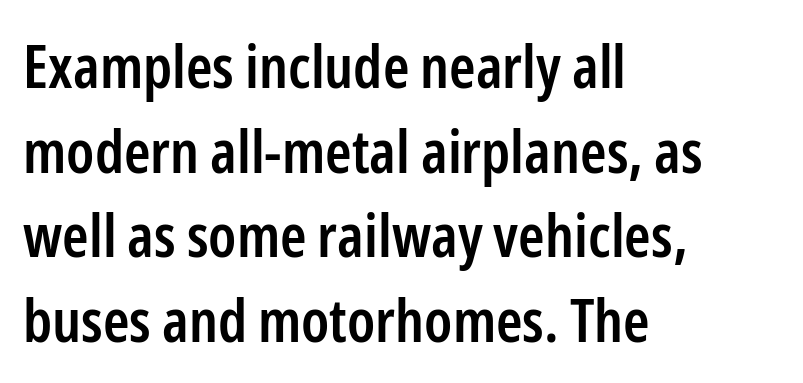
Q: Is the text bold? A: Semi-bold.
Q: Is the text italic (slanted)? A: No, it is upright.
Q: Is the typeface a serif or a sans-serif typeface? A: Sans-serif.
Q: Is the text underlined? A: No.
Q: How is the paragraph aligned? A: Left-aligned.
Q: Is the spacing between letters normal or unusually wide? A: Normal.
Q: Is the spacing between lines tight, normal or loose? A: Normal.
Q: Width (condensed, normal, or wide)? A: Condensed.
Q: Stroke contrast? A: Low.
Q: x-height? A: Medium.
Q: Monospaced? A: No.
